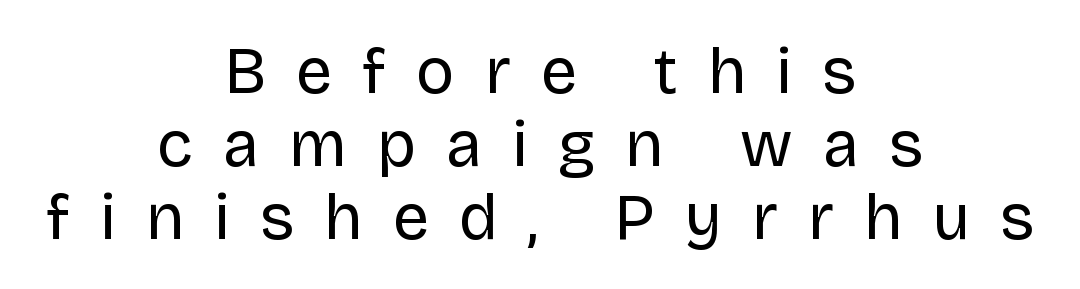
Q: Is the text bold? A: No.
Q: Is the text italic (slanted)? A: No, it is upright.
Q: Is the typeface a serif or a sans-serif typeface? A: Sans-serif.
Q: Is the text underlined? A: No.
Q: How is the paragraph aligned? A: Centered.
Q: Is the spacing between letters normal or unusually wide? A: Unusually wide.
Q: Is the spacing between lines tight, normal or loose? A: Tight.
Q: Width (condensed, normal, or wide)? A: Normal.
Q: Stroke contrast? A: Low.
Q: x-height? A: Large.
Q: Monospaced? A: No.
